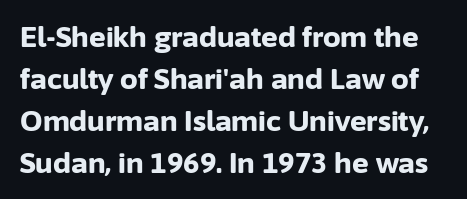
Q: Is the text bold? A: Yes.
Q: Is the text italic (slanted)? A: No, it is upright.
Q: Is the typeface a serif or a sans-serif typeface? A: Sans-serif.
Q: Is the text underlined? A: No.
Q: Is the spacing between letters normal or unusually wide? A: Normal.
Q: Is the spacing between lines tight, normal or loose? A: Normal.
Q: Width (condensed, normal, or wide)? A: Normal.
Q: Stroke contrast? A: Low.
Q: x-height? A: Medium.
Q: Monospaced? A: No.
